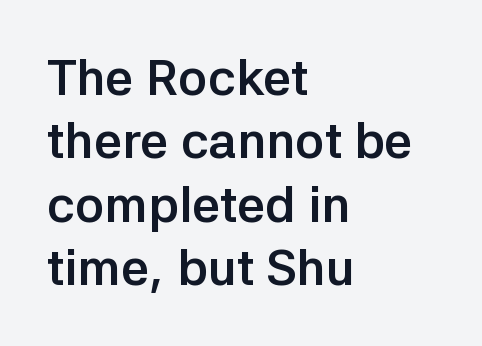
{"serif": "no", "italic": "no", "bold": "yes", "weight": "semibold", "width": "normal", "stroke_contrast": "low", "x_height": "medium", "monospaced": "no", "underline": "no", "align": "left", "line_spacing": "normal", "line_spacing_ratio": 1.27, "letter_spacing": "normal", "letter_spacing_em": 0.0, "glyph_px": 50}
